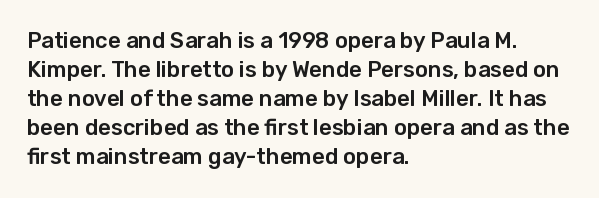
Q: Is the text italic (slanted)? A: No, it is upright.
Q: Is the text underlined? A: No.
Q: How is the paragraph aligned? A: Left-aligned.
Q: Is the spacing between letters normal or unusually wide? A: Normal.
Q: Is the spacing between lines tight, normal or loose? A: Normal.
